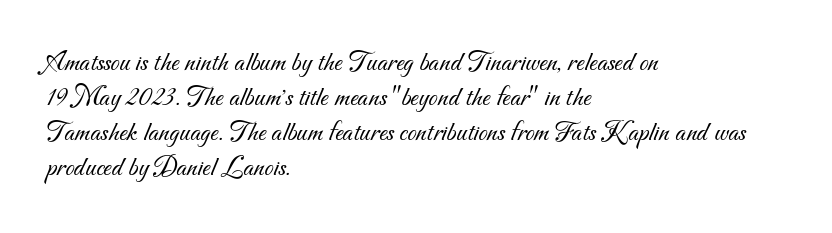
The passage shown is not bold in any degree. Teacher's note: observe the even left margin — that is flush-left alignment. A typesetter would call this zero additional tracking. Clear beneath every line of the passage. You can tell from the bare stems that sans-serif type was used. Think of a printed novel: that variable character pitch is what you see here.
